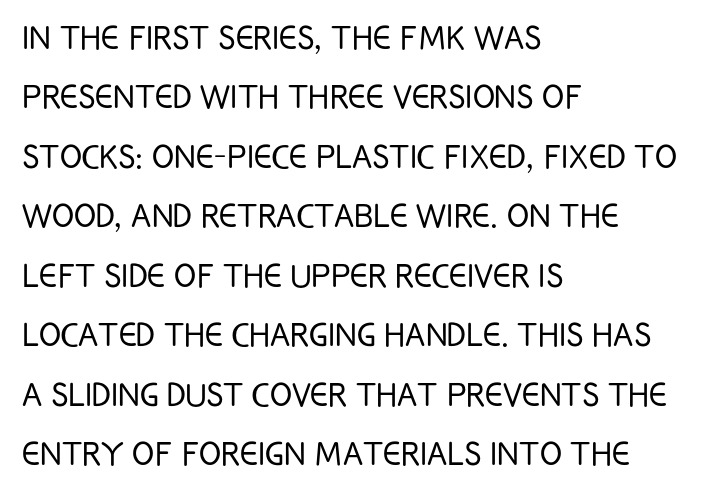
The image shows 41 px light, condensed sans-serif type, upright; set left-aligned, normal line spacing (1.45x), normal letter spacing, not underlined; low stroke contrast and a large x-height.
